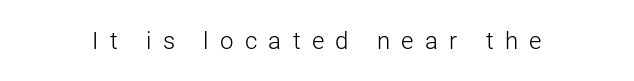
The passage shown has open, widely tracked lettering throughout. Stroke mass is kept to a normal reading level or below. The font's upright variant was chosen for this text. Bare-footed words on every line.
